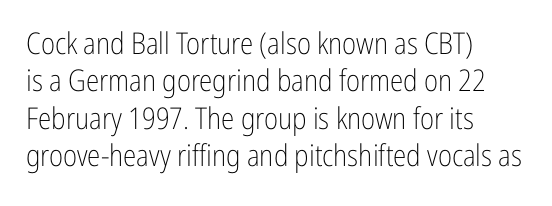
Serif or sans? Sans — the stroke terminals are bare. The type is set solid horizontally, with unmodified tracking. A typesetter would mark this as roman, not italic. Proportional: the letters do not fall into vertical columns.
